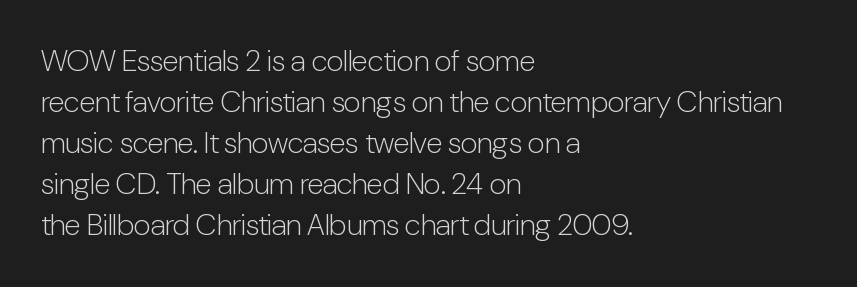
Q: Is the text bold? A: No.
Q: Is the text italic (slanted)? A: No, it is upright.
Q: Is the typeface a serif or a sans-serif typeface? A: Sans-serif.
Q: Is the text underlined? A: No.
Q: How is the paragraph aligned? A: Left-aligned.
Q: Is the spacing between letters normal or unusually wide? A: Normal.
Q: Is the spacing between lines tight, normal or loose? A: Normal.
Q: Width (condensed, normal, or wide)? A: Condensed.
Q: Stroke contrast? A: Low.
Q: x-height? A: Medium.
Q: Monospaced? A: No.
